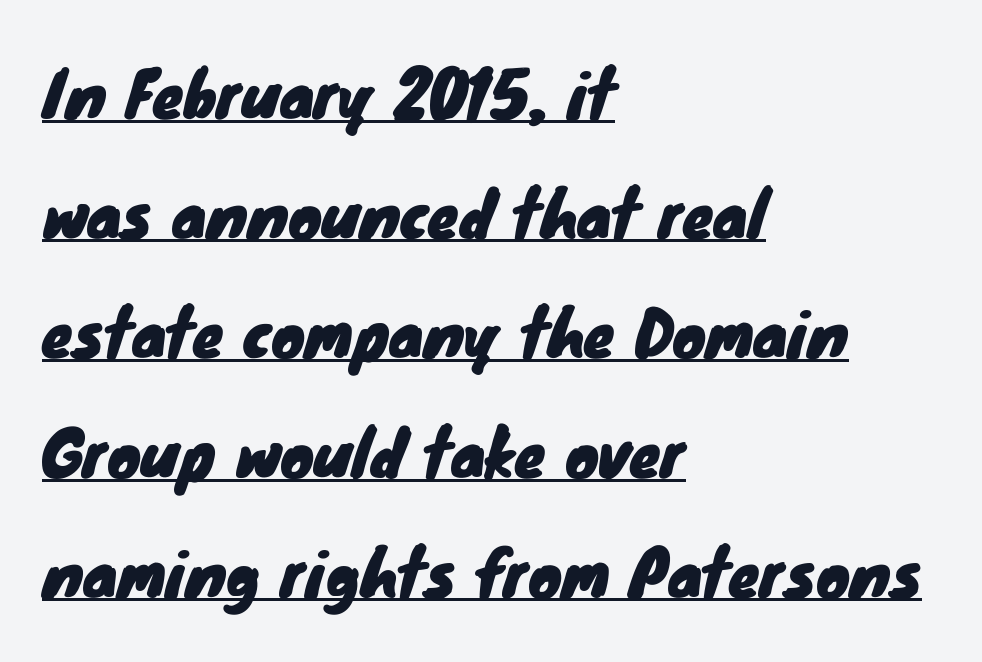
Somebody hit Ctrl+U on this one — the words are underlined. What's the leading like? Stretched, with rows far apart. The rendering uses natural spacing where letterforms have individual widths. Look at the bottom of the vertical strokes: they stop flat, with no serifs.
